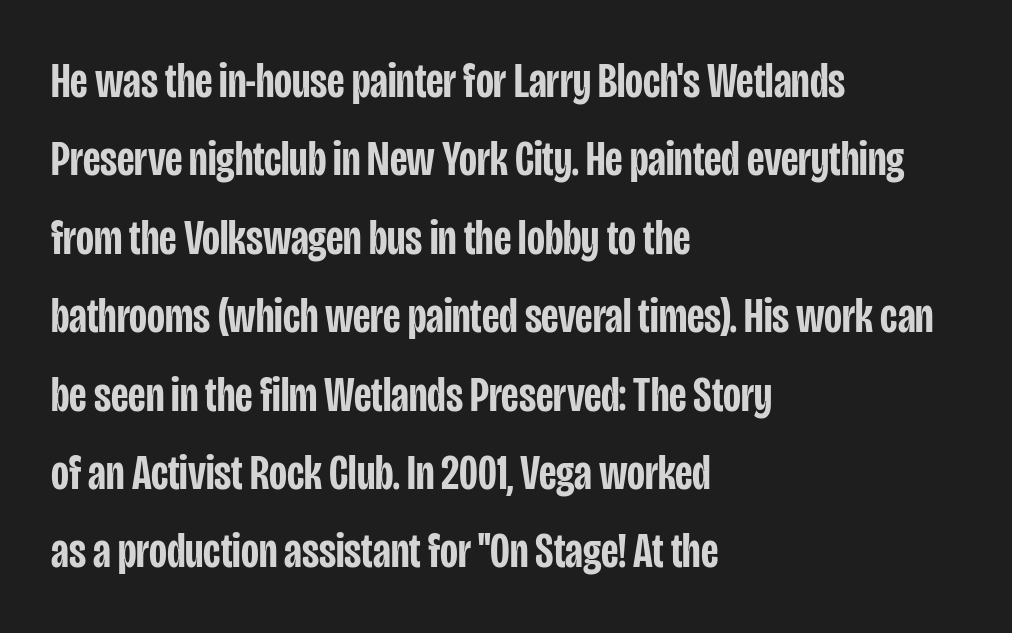
{"serif": "no", "italic": "no", "bold": "semi", "weight": "semibold", "width": "condensed", "stroke_contrast": "low", "x_height": "large", "monospaced": "no", "underline": "no", "align": "left", "line_spacing": "normal", "line_spacing_ratio": 1.6, "letter_spacing": "normal", "letter_spacing_em": 0.0, "glyph_px": 49}
